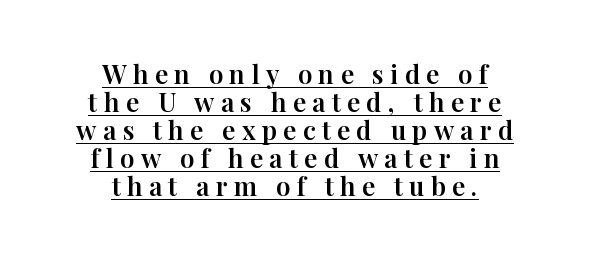
{"italic": "no", "underline": "yes", "align": "center", "line_spacing": "tight", "line_spacing_ratio": 1.08, "letter_spacing": "wide", "letter_spacing_em": 0.24, "glyph_px": 26}
